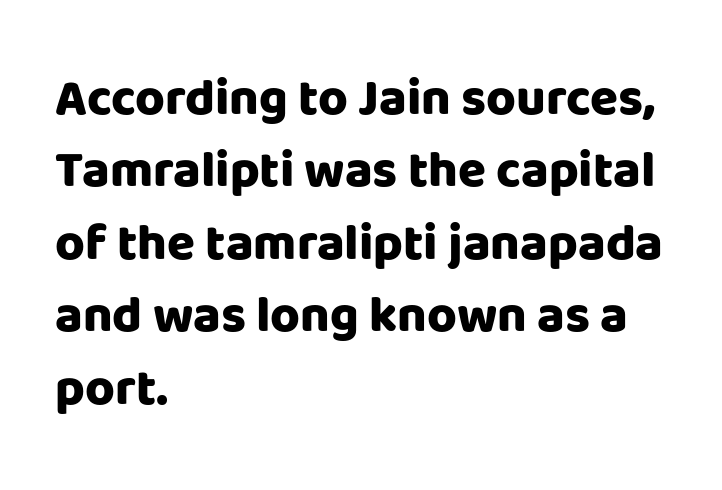
{"serif": "no", "italic": "no", "bold": "yes", "weight": "heavy", "width": "normal", "stroke_contrast": "low", "x_height": "large", "monospaced": "no", "underline": "no", "align": "left", "line_spacing": "normal", "line_spacing_ratio": 1.42, "letter_spacing": "normal", "letter_spacing_em": 0.0, "glyph_px": 51}
